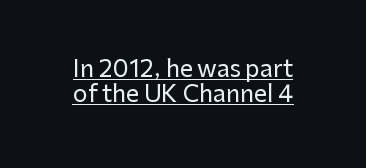
The image shows 23 px text type, upright; set centered, tight line spacing (1.09x), normal letter spacing, underlined.
